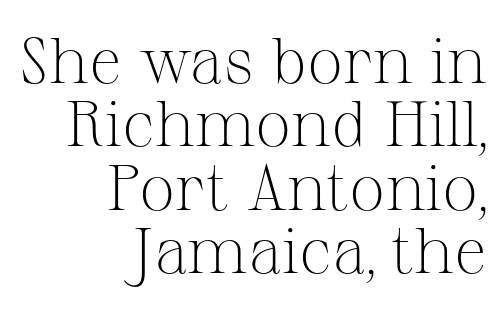
The image shows 64 px light serif type, upright; set right-aligned, tight line spacing (0.99x), normal letter spacing, not underlined; medium stroke contrast and a medium x-height.
